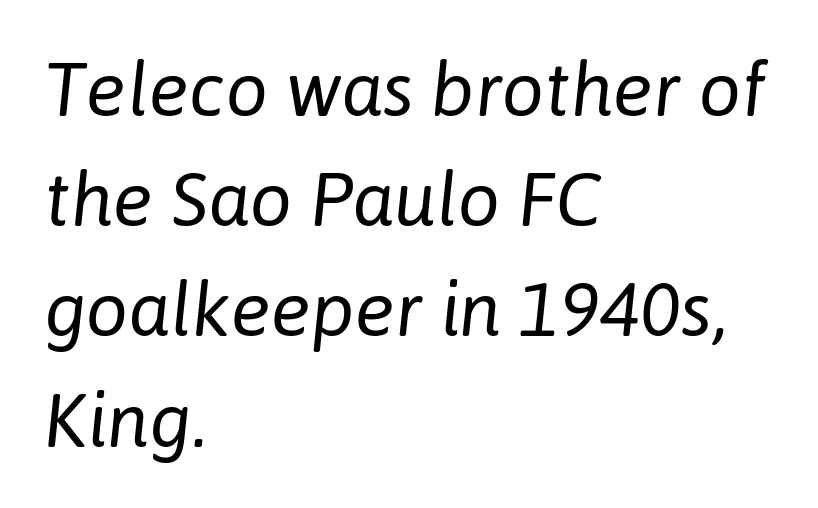
Q: Is the text bold? A: No.
Q: Is the text italic (slanted)? A: Yes, it leans right by about 6 degrees.
Q: Is the text underlined? A: No.
Q: How is the paragraph aligned? A: Left-aligned.
Q: Is the spacing between letters normal or unusually wide? A: Normal.
Q: Is the spacing between lines tight, normal or loose? A: Normal.
Q: Width (condensed, normal, or wide)? A: Normal.
Q: Stroke contrast? A: Low.
Q: x-height? A: Medium.
Q: Monospaced? A: No.
